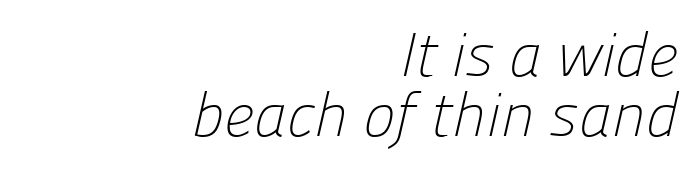
Q: Is the text bold? A: No.
Q: Is the typeface a serif or a sans-serif typeface? A: Sans-serif.
Q: Is the text underlined? A: No.
Q: How is the paragraph aligned? A: Right-aligned.
Q: Is the spacing between letters normal or unusually wide? A: Normal.
Q: Is the spacing between lines tight, normal or loose? A: Tight.
Q: Width (condensed, normal, or wide)? A: Normal.
Q: Stroke contrast? A: Low.
Q: x-height? A: Medium.
Q: Monospaced? A: No.
